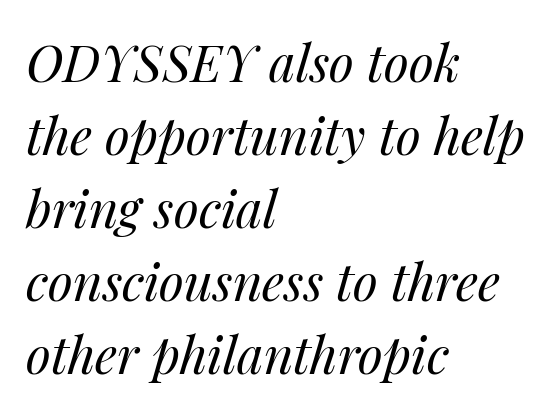
{"italic": "yes", "lean": "right", "slant_degrees": 14, "bold": "no", "weight": "regular", "width": "normal", "stroke_contrast": "medium", "x_height": "medium", "monospaced": "no", "underline": "no", "align": "left", "line_spacing": "normal", "line_spacing_ratio": 1.43, "letter_spacing": "normal", "letter_spacing_em": 0.0, "glyph_px": 51}
